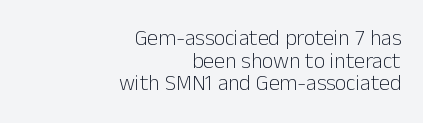
The image shows 22 px text type, upright; set right-aligned, tight line spacing (1.03x), normal letter spacing, not underlined.
